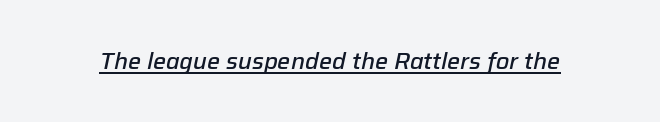
Q: Is the text bold? A: Semi-bold.
Q: Is the text italic (slanted)? A: Yes, it leans right by about 12 degrees.
Q: Is the text underlined? A: Yes.
Q: Is the spacing between letters normal or unusually wide? A: Normal.
